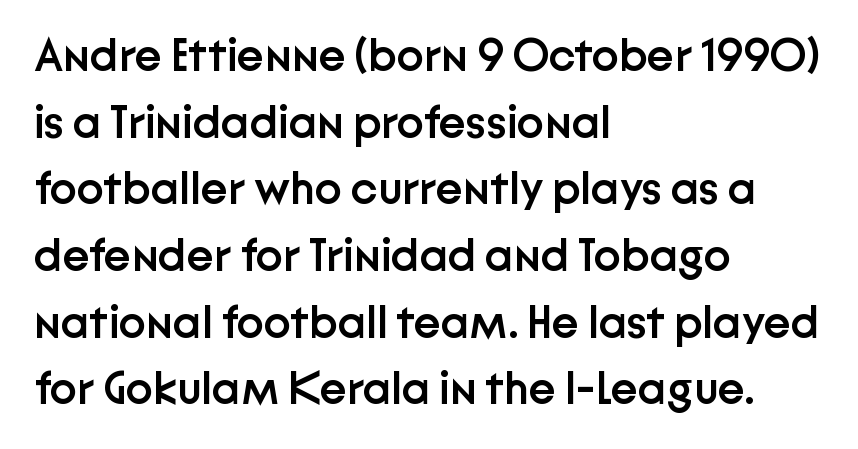
Q: Is the text bold? A: Semi-bold.
Q: Is the text italic (slanted)? A: No, it is upright.
Q: Is the typeface a serif or a sans-serif typeface? A: Sans-serif.
Q: Is the text underlined? A: No.
Q: How is the paragraph aligned? A: Left-aligned.
Q: Is the spacing between letters normal or unusually wide? A: Normal.
Q: Is the spacing between lines tight, normal or loose? A: Normal.
Q: Width (condensed, normal, or wide)? A: Normal.
Q: Stroke contrast? A: Low.
Q: x-height? A: Medium.
Q: Monospaced? A: No.
